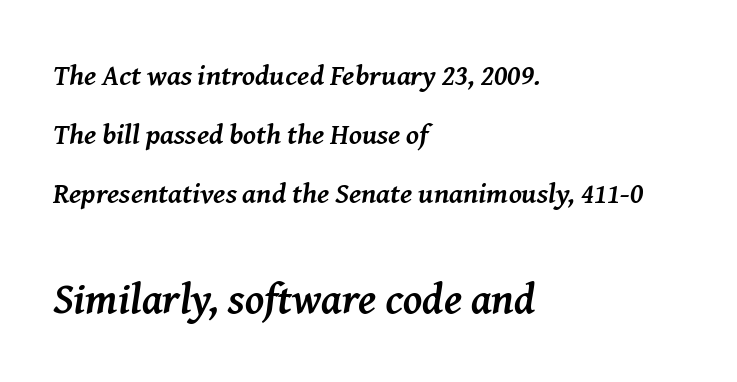
Glyph-to-glyph distance matches everyday printed text. Does the copy run flush right? No — it runs flush left. Looks like regular typesetting: each glyph gets only the width it needs. Character size in the trailing block exceeds that of the leading block. The foot of each line stays bare and open. Weight: bold.
